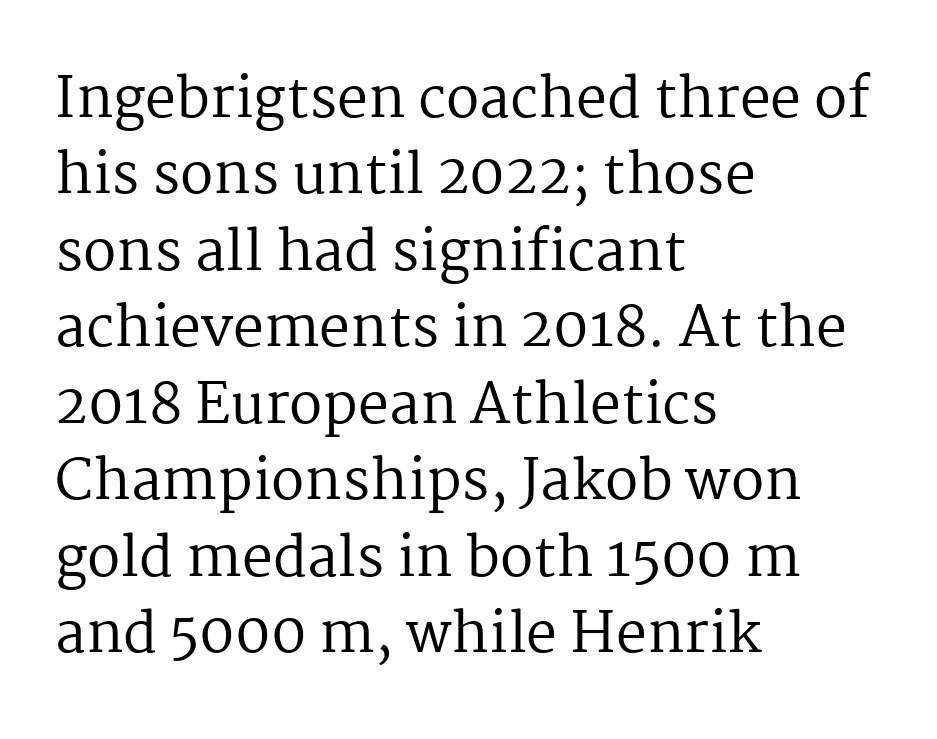
The image shows 55 px regular-weight serif type, upright; set left-aligned, normal line spacing (1.39x), normal letter spacing, not underlined; medium stroke contrast and a medium x-height.
